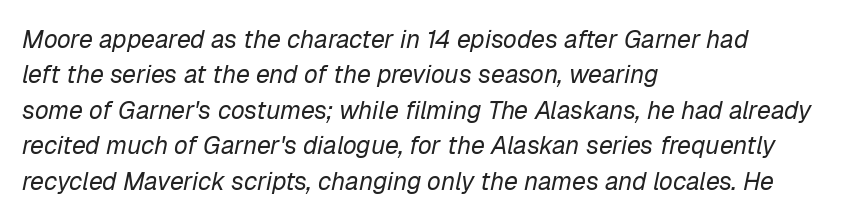
The rendering keeps characters at their native spacing. Compared with typical paragraphs, the rows here are spaced about the same. The passage is arranged the way most books set body copy — flush left. Any mark beneath the type? The region is blank.
